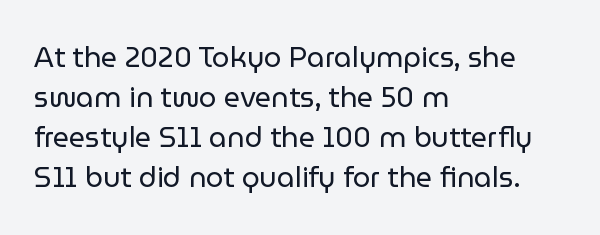
The image shows 28 px regular-weight sans-serif type, upright; set left-aligned, normal line spacing (1.43x), normal letter spacing, not underlined; low stroke contrast and a medium x-height.
